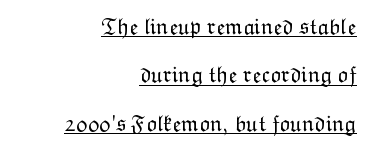
The image shows 23 px text type, upright; set right-aligned, loose line spacing (2.1x), normal letter spacing, underlined.
